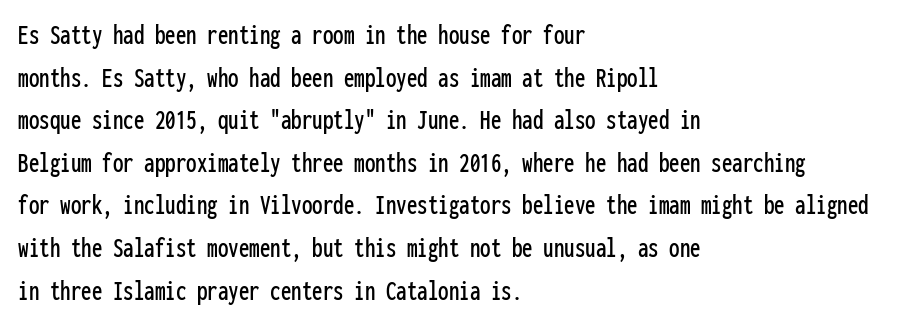
The image shows 30 px condensed sans-serif type, upright, monospaced; set left-aligned, normal line spacing (1.42x), normal letter spacing, not underlined; low stroke contrast and a medium x-height.
